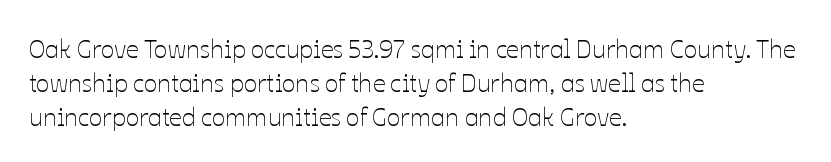
Q: Is the text bold? A: No.
Q: Is the text italic (slanted)? A: No, it is upright.
Q: Is the text underlined? A: No.
Q: How is the paragraph aligned? A: Left-aligned.
Q: Is the spacing between letters normal or unusually wide? A: Normal.
Q: Is the spacing between lines tight, normal or loose? A: Normal.
